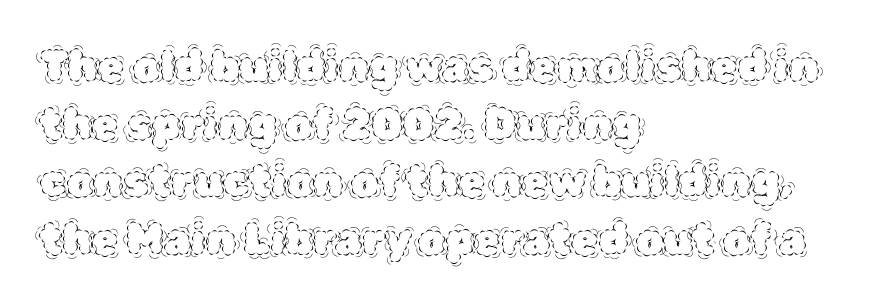
The image shows 43 px thin type, upright; set left-aligned, normal line spacing (1.34x), normal letter spacing, not underlined; a large x-height.
